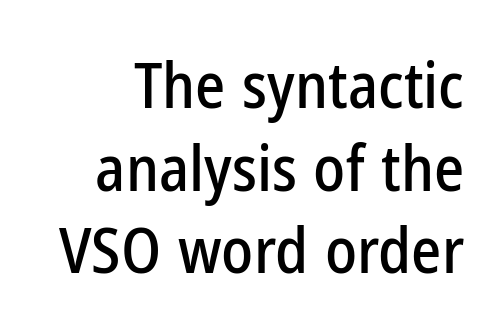
The image shows 64 px condensed sans-serif type, upright; set normal line spacing (1.29x), normal letter spacing, not underlined; low stroke contrast and a medium x-height.
